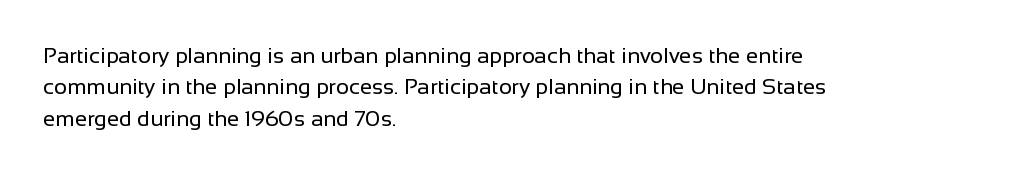
The image shows 22 px text type, upright; set left-aligned, normal line spacing (1.43x), normal letter spacing, not underlined.
